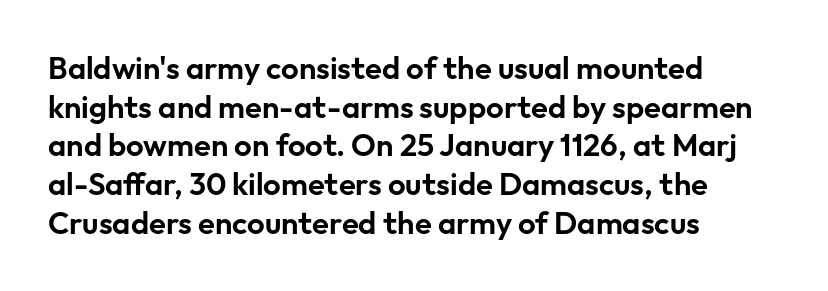
Characters remain perfectly vertical along every line. The foot of each line stays bare and open. Is the letter spacing exaggerated? No — it looks like the ordinary default. Horizontal alignment here is leftward, the default for most running prose. The designer left line spacing at the default.
